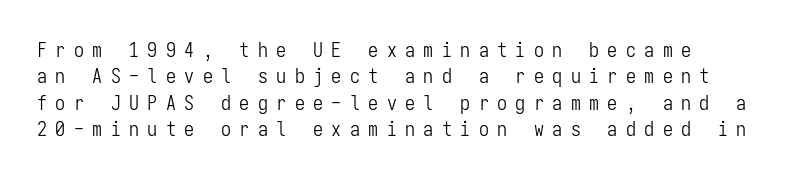
The image shows 20 px text type, upright; set normal line spacing (1.32x), unusually wide letter spacing (+0.42 em), not underlined.
